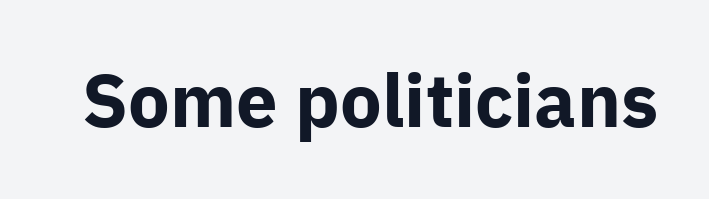
The image shows 74 px bold sans-serif type, upright; set normal letter spacing, not underlined; low stroke contrast and a medium x-height.
